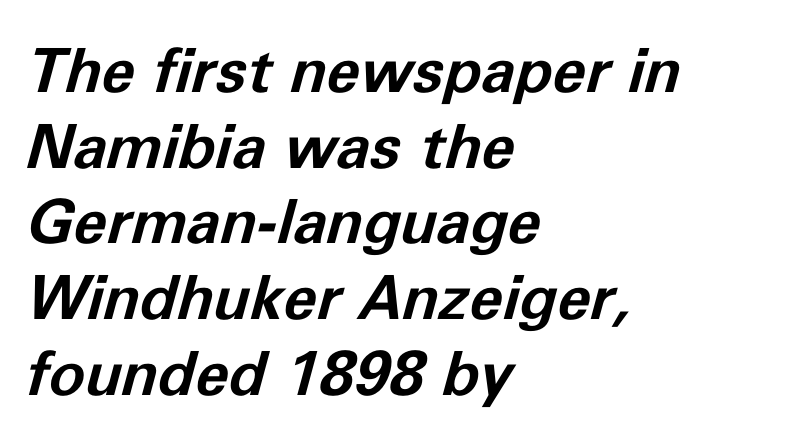
These lines are set flush left with a ragged right edge. Proportional: the letters do not fall into vertical columns. Italic? Definitely — the glyphs are oblique. Caption: bold face, heavy strokes. How are the letters spaced? Ordinarily, with no added tracking.
